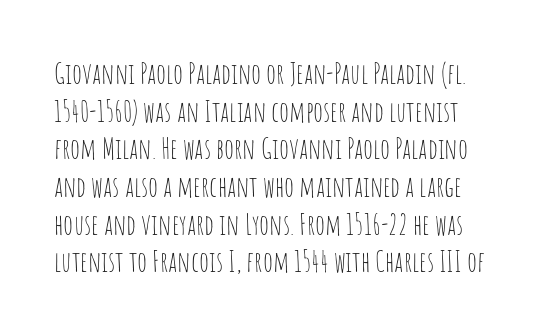
Whoever set this chose a conventional vertical rhythm. Stroke terminals: plain, sans-serif. Think standard paragraph weight, or any step lighter than that. Posture: upright roman. Lines of text with bare space underneath. This sample has the flowing, uneven cadence of proportional lettering.
